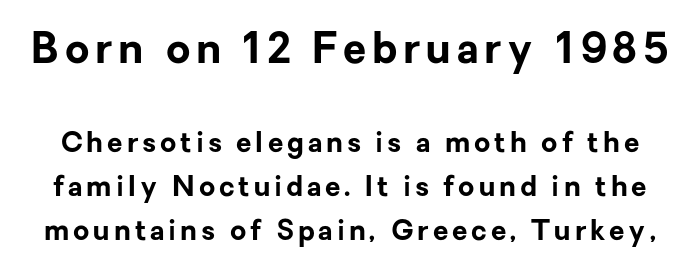
Are there feet on the stems? There aren't — it's a sans. Note the varied advance widths — an 'i' is clearly narrower than an 'm'. The glyphs have the mass of a bold cut. The designer gave the opening block more size than the closing block. Lines of text with bare space underneath.
